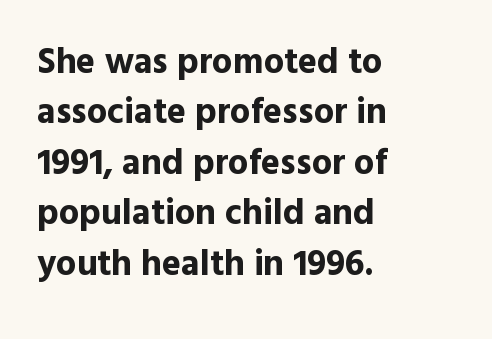
Q: Is the text bold? A: Yes.
Q: Is the text italic (slanted)? A: No, it is upright.
Q: Is the typeface a serif or a sans-serif typeface? A: Sans-serif.
Q: Is the text underlined? A: No.
Q: How is the paragraph aligned? A: Left-aligned.
Q: Is the spacing between letters normal or unusually wide? A: Normal.
Q: Is the spacing between lines tight, normal or loose? A: Normal.
Q: Width (condensed, normal, or wide)? A: Normal.
Q: x-height? A: Medium.
Q: Monospaced? A: No.
